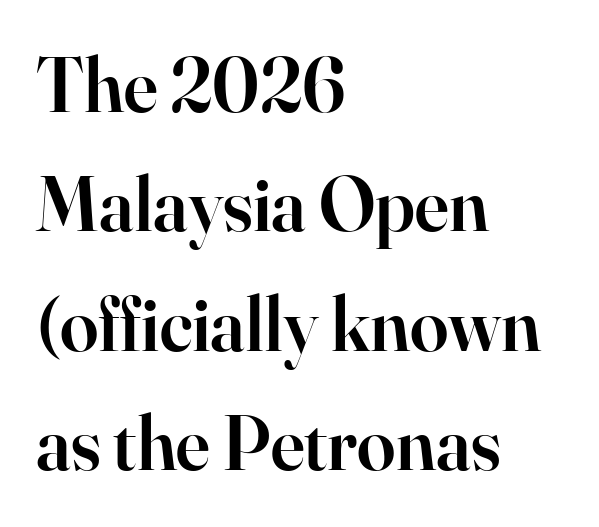
Q: Is the text bold? A: Semi-bold.
Q: Is the text italic (slanted)? A: No, it is upright.
Q: Is the typeface a serif or a sans-serif typeface? A: Serif.
Q: Is the text underlined? A: No.
Q: How is the paragraph aligned? A: Left-aligned.
Q: Is the spacing between letters normal or unusually wide? A: Normal.
Q: Is the spacing between lines tight, normal or loose? A: Normal.
Q: Width (condensed, normal, or wide)? A: Normal.
Q: Stroke contrast? A: High.
Q: x-height? A: Small.
Q: Monospaced? A: No.
